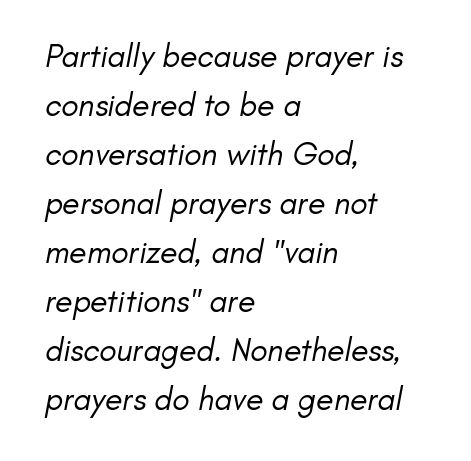
The image shows 32 px regular-weight sans-serif type; set left-aligned, normal line spacing (1.53x), normal letter spacing, not underlined; low stroke contrast and a small x-height.
